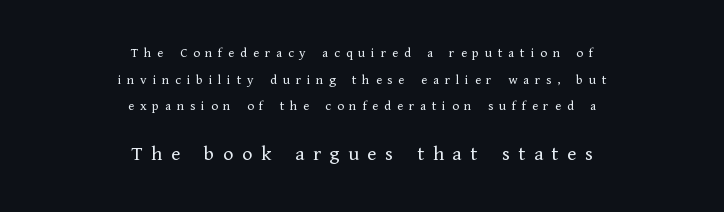
Q: Is the text bold? A: No.
Q: Is the text italic (slanted)? A: No, it is upright.
Q: Is the text underlined? A: No.
Q: How is the paragraph aligned? A: Centered.
Q: Is the spacing between letters normal or unusually wide? A: Unusually wide.
Q: Is the spacing between lines tight, normal or loose? A: Loose.
Q: Which block of text is set in a larger size, the first (top) or the second (bottom)? A: The second (bottom) one.
